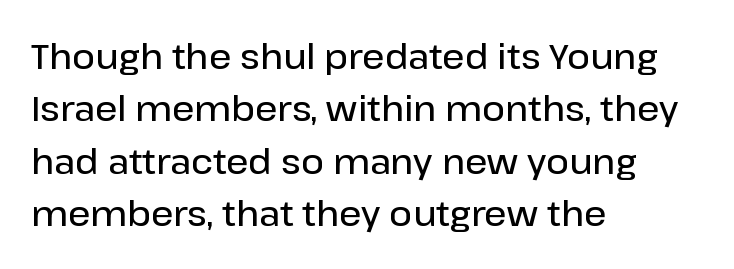
{"serif": "no", "italic": "no", "bold": "semi", "weight": "semibold", "width": "normal", "stroke_contrast": "low", "x_height": "medium", "monospaced": "no", "underline": "no", "align": "left", "line_spacing": "normal", "line_spacing_ratio": 1.5, "letter_spacing": "normal", "letter_spacing_em": 0.0, "glyph_px": 35}
